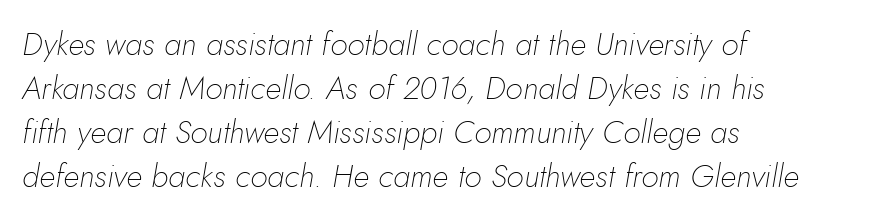
{"italic": "yes", "lean": "right", "slant_degrees": 10, "bold": "no", "weight": "thin", "width": "normal", "stroke_contrast": "low", "x_height": "small", "monospaced": "no", "underline": "no", "align": "left", "line_spacing": "normal", "line_spacing_ratio": 1.38, "letter_spacing": "normal", "letter_spacing_em": 0.0, "glyph_px": 32}
